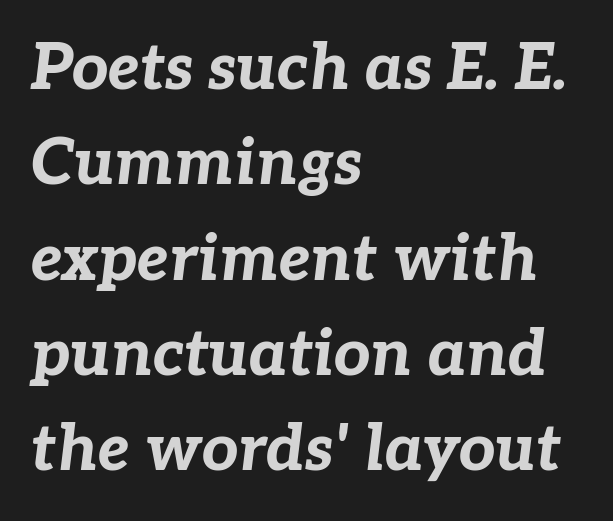
{"italic": "yes", "lean": "right", "slant_degrees": 7, "bold": "yes", "weight": "bold", "width": "normal", "stroke_contrast": "low", "x_height": "medium", "monospaced": "no", "underline": "no", "align": "left", "line_spacing": "normal", "line_spacing_ratio": 1.49, "letter_spacing": "normal", "letter_spacing_em": 0.0, "glyph_px": 64}
